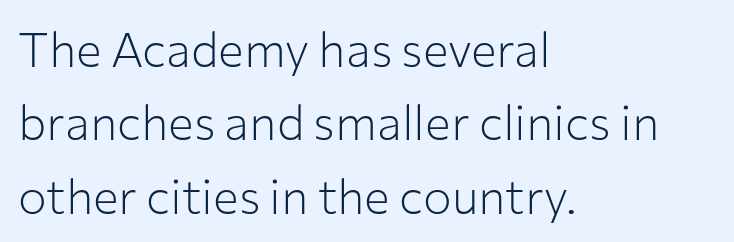
The image shows 48 px light sans-serif type, upright; set left-aligned, normal line spacing (1.53x), normal letter spacing, not underlined; low stroke contrast and a medium x-height.
